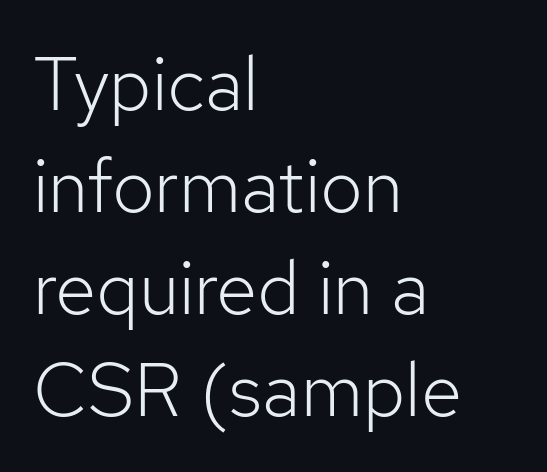
Between one letter and the next there's only the usual sliver of space. The passage shown is not underscored anywhere. Note the varied advance widths — an 'i' is clearly narrower than an 'm'. Does the lettering tilt? It doesn't — this is upright.
